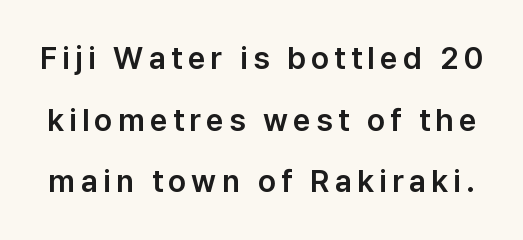
The image shows 31 px sans-serif type, upright; set loose line spacing (1.99x), not underlined; low stroke contrast and a medium x-height.
